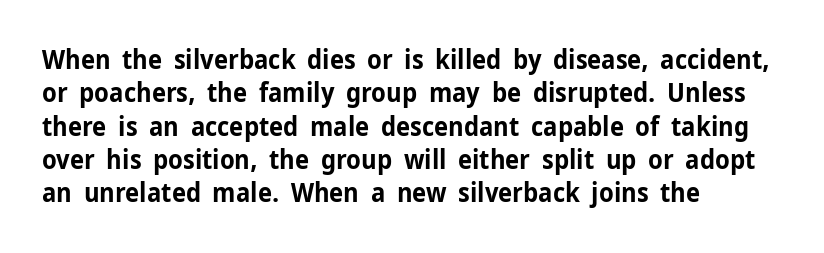
The image shows 26 px bold type, upright; set left-aligned, normal line spacing (1.28x), normal letter spacing, not underlined.
